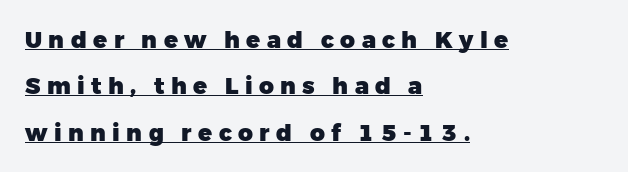
Has an underline been added? It has. Tracking here is generous; glyphs stand well apart from one another. A typesetter would call this leading open, well beyond the default. The type sits square on the baseline with zero lean. Every row of glyphs begins at an identical x-position on the left. A dark, heavy texture on the line: the type is bold.
